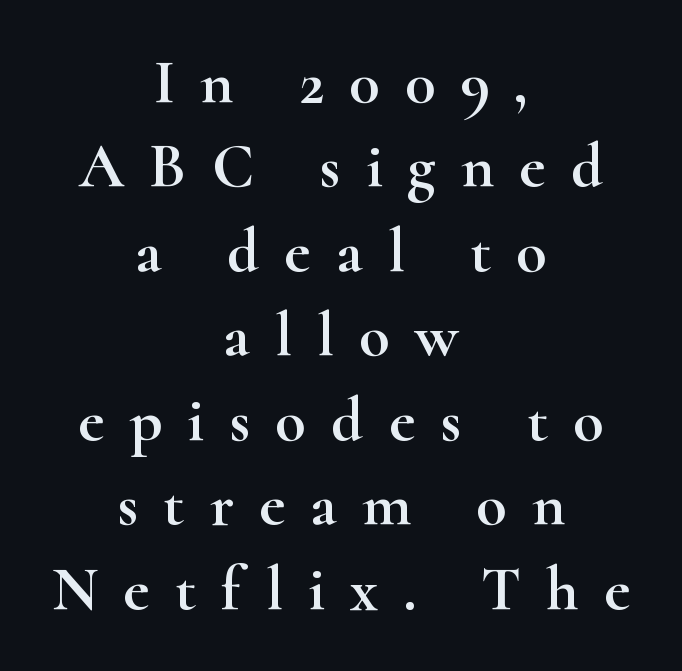
Q: Is the text italic (slanted)? A: No, it is upright.
Q: Is the typeface a serif or a sans-serif typeface? A: Serif.
Q: Is the text underlined? A: No.
Q: How is the paragraph aligned? A: Centered.
Q: Is the spacing between letters normal or unusually wide? A: Unusually wide.
Q: Is the spacing between lines tight, normal or loose? A: Normal.
Q: Width (condensed, normal, or wide)? A: Wide.
Q: Stroke contrast? A: High.
Q: x-height? A: Small.
Q: Monospaced? A: No.
